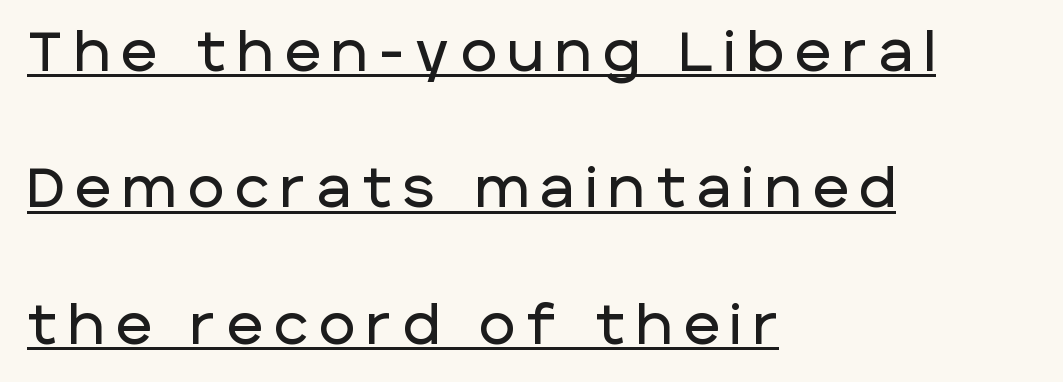
Q: Is the text italic (slanted)? A: No, it is upright.
Q: Is the typeface a serif or a sans-serif typeface? A: Sans-serif.
Q: Is the text underlined? A: Yes.
Q: How is the paragraph aligned? A: Left-aligned.
Q: Is the spacing between letters normal or unusually wide? A: Unusually wide.
Q: Is the spacing between lines tight, normal or loose? A: Loose.
Q: Width (condensed, normal, or wide)? A: Normal.
Q: Stroke contrast? A: Low.
Q: x-height? A: Large.
Q: Monospaced? A: No.
